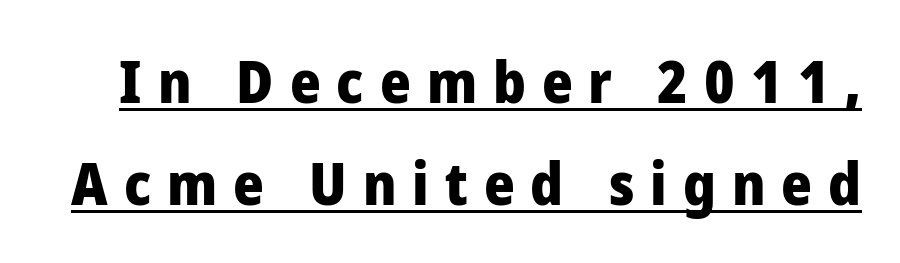
The letters are bold, with thick, heavy strokes. The face used here is rendered with a markedly widened letterfit. Quick note: underline on. Spacing verdict: proportional, widths tailored to each character.
